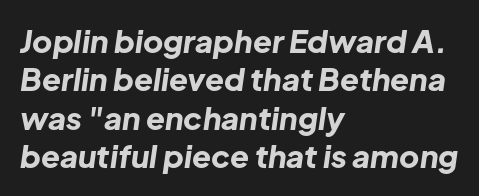
Quick note: italic. Character widths vary here, with narrow letters taking less room than wide ones. Heavy, bold letterforms. The paragraph has a hard left edge and a soft right edge. The specimen omits any rule beneath the text block's lines. These lines keep a tight, regular rhythm from letter to letter.
